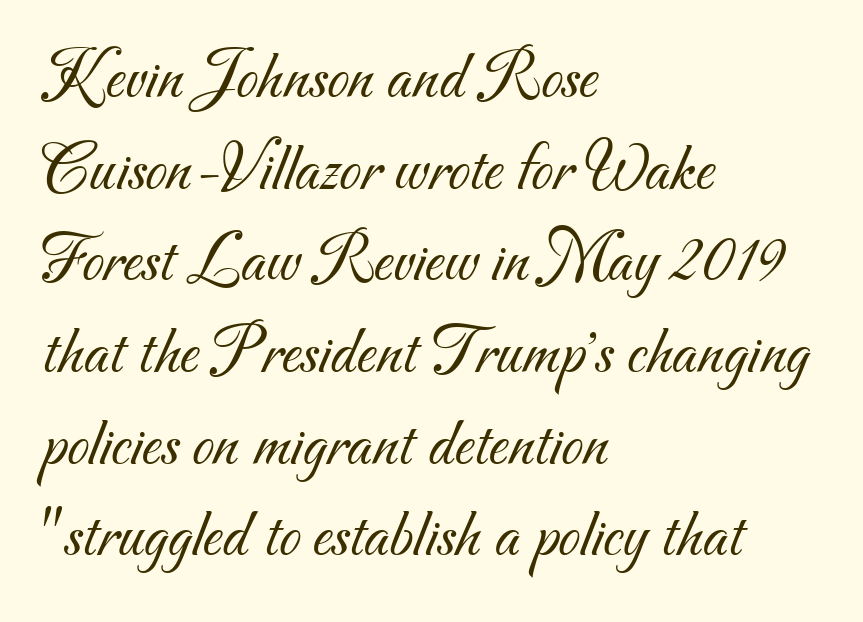
Leftover space on each line is placed entirely after the last word. Note the varied advance widths — an 'i' is clearly narrower than an 'm'. Vertically, the passage feels balanced, rows spaced as you'd expect. A typesetter would label this face a sans. No word sits above an underline.
